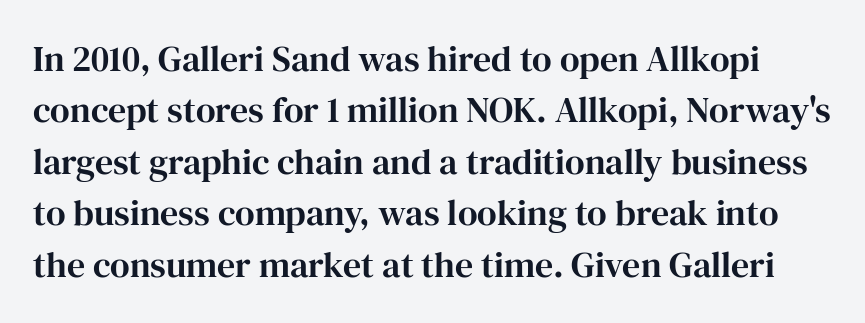
{"serif": "yes", "italic": "no", "width": "normal", "stroke_contrast": "high", "x_height": "medium", "monospaced": "no", "underline": "no", "line_spacing": "normal", "line_spacing_ratio": 1.43, "letter_spacing": "normal", "letter_spacing_em": 0.0, "glyph_px": 36}
